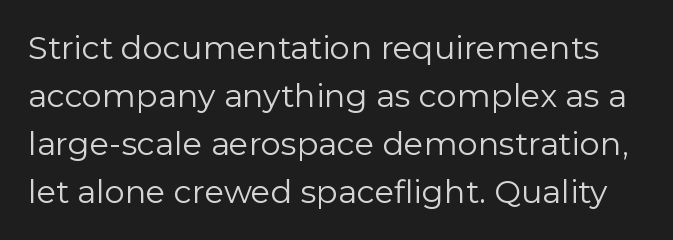
Q: Is the text bold? A: No.
Q: Is the text italic (slanted)? A: No, it is upright.
Q: Is the typeface a serif or a sans-serif typeface? A: Sans-serif.
Q: Is the text underlined? A: No.
Q: Is the spacing between letters normal or unusually wide? A: Normal.
Q: Is the spacing between lines tight, normal or loose? A: Normal.
Q: Width (condensed, normal, or wide)? A: Normal.
Q: Stroke contrast? A: Low.
Q: x-height? A: Medium.
Q: Monospaced? A: No.
